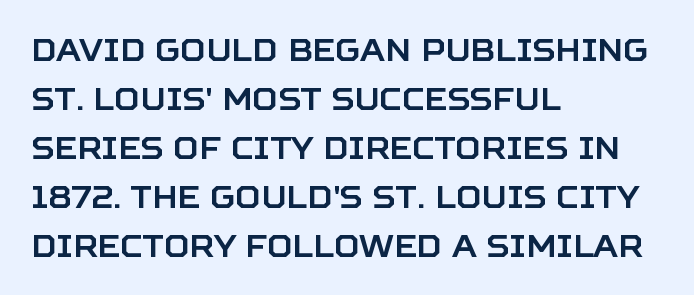
The image shows 31 px sans-serif type, upright; set left-aligned, normal line spacing (1.58x), normal letter spacing, not underlined; low stroke contrast and a large x-height.
